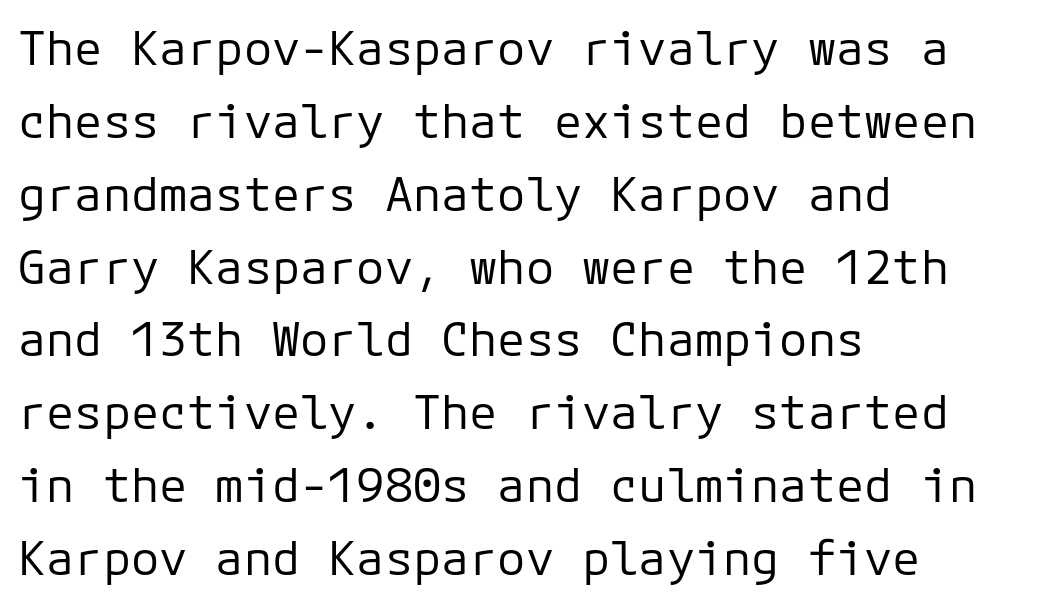
Compared with a centered layout, this one pins lines to the left instead. Is this a heavy cut? Hardly; it is regular or lighter. Line spacing here is normal. Nothing sits at the stroke ends, so this counts as sans-serif. The letters march in equal steps, a hallmark of fixed-pitch type.
